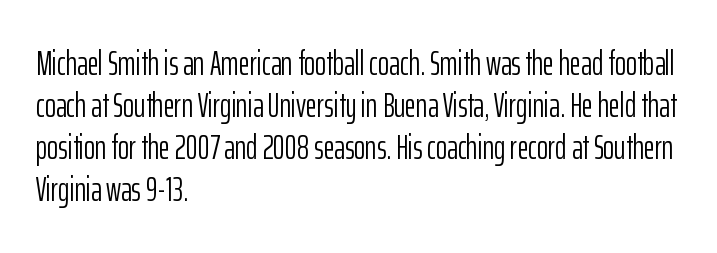
The image shows 34 px light, condensed sans-serif type, upright; set left-aligned, line spacing 1.24x, normal letter spacing, not underlined; low stroke contrast and a medium x-height.
